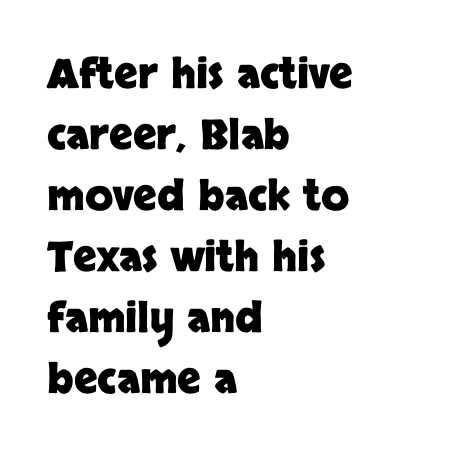
{"serif": "no", "italic": "no", "bold": "yes", "weight": "heavy", "width": "normal", "stroke_contrast": "low", "x_height": "large", "monospaced": "no", "underline": "no", "align": "left", "line_spacing": "normal", "line_spacing_ratio": 1.49, "letter_spacing": "normal", "letter_spacing_em": 0.0, "glyph_px": 41}
